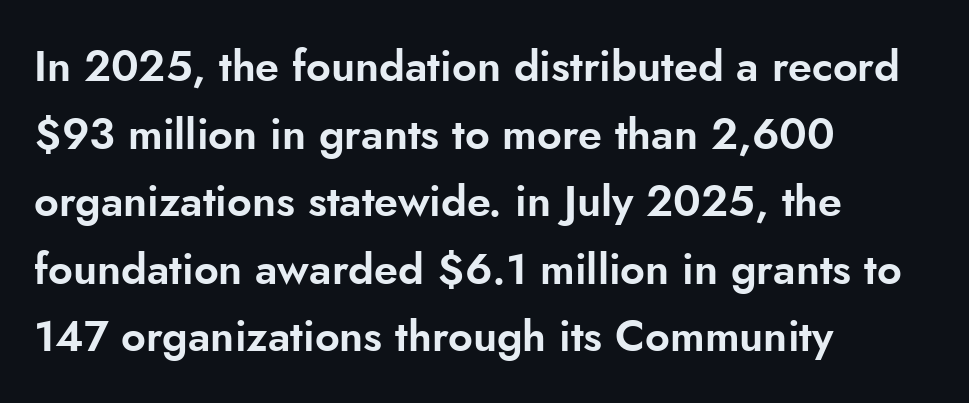
The image shows 43 px sans-serif type, upright; set left-aligned, normal line spacing (1.57x), normal letter spacing, not underlined; low stroke contrast and a small x-height.
